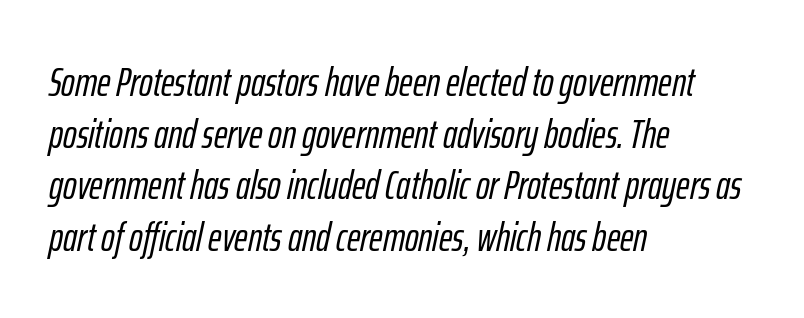
Q: Is the text italic (slanted)? A: Yes, it leans right by about 12 degrees.
Q: Is the text underlined? A: No.
Q: How is the paragraph aligned? A: Left-aligned.
Q: Is the spacing between letters normal or unusually wide? A: Normal.
Q: Is the spacing between lines tight, normal or loose? A: Normal.
Q: Width (condensed, normal, or wide)? A: Condensed.
Q: Stroke contrast? A: Low.
Q: x-height? A: Medium.
Q: Monospaced? A: No.
